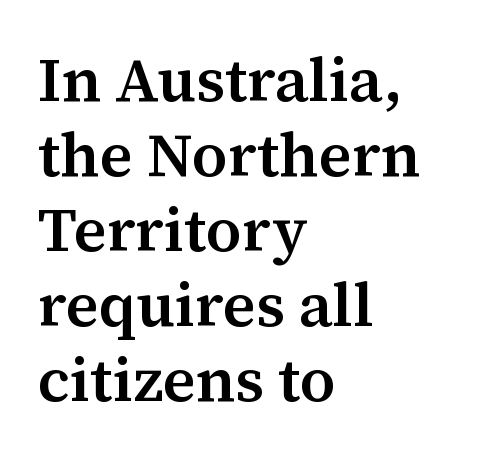
Is this a fixed-width face? No — the glyphs have proportional, varying widths. Quick note: underline off. Posture: vertical. Strokes here are thickened, but only to semibold level. Honestly, the letter spacing is just normal — you wouldn't notice it. The setting favours the left margin, as ordinary paragraphs usually do.
